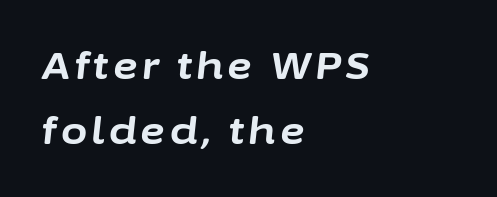
{"italic": "yes", "lean": "right", "slant_degrees": 6, "bold": "yes", "weight": "bold", "width": "normal", "stroke_contrast": "low", "x_height": "medium", "monospaced": "no", "underline": "no", "align": "left", "line_spacing_ratio": 1.72, "glyph_px": 38}
